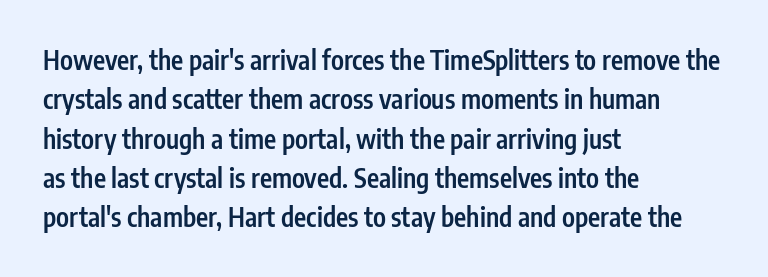
Q: Is the text bold? A: Semi-bold.
Q: Is the text italic (slanted)? A: No, it is upright.
Q: Is the text underlined? A: No.
Q: How is the paragraph aligned? A: Left-aligned.
Q: Is the spacing between letters normal or unusually wide? A: Normal.
Q: Is the spacing between lines tight, normal or loose? A: Normal.
